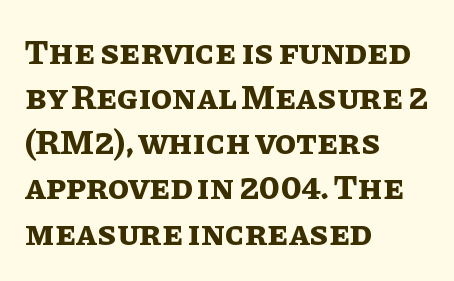
You could not count columns in this text — the font is proportionally spaced. Is the letter spacing exaggerated? No — it looks like the ordinary default. Each new line begins a customary step beneath the previous one. Compared with an ordinary text face, these strokes are far heavier — a full bold.
